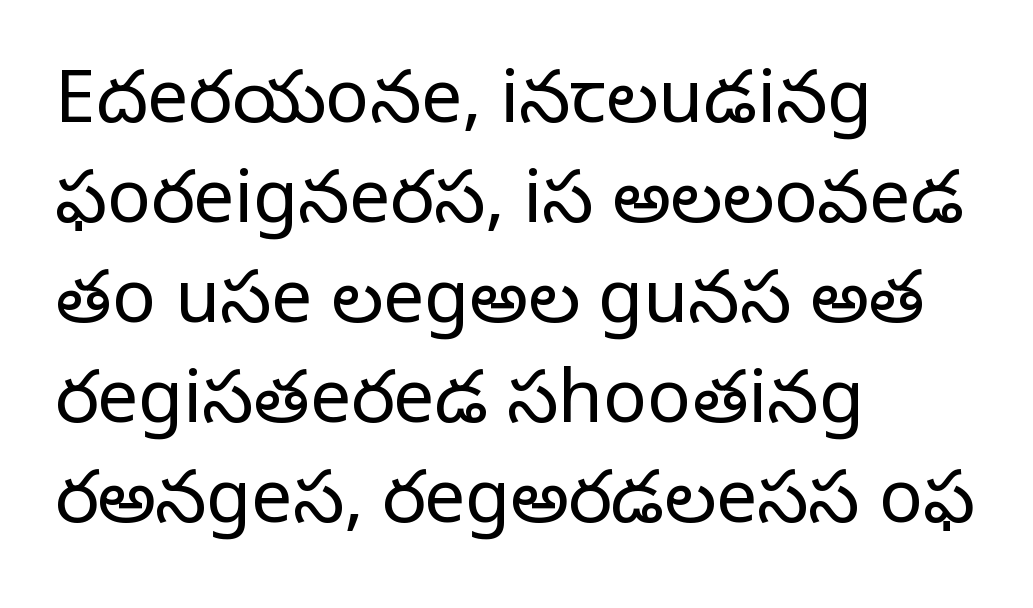
The image shows 73 px regular-weight serif type, upright; set left-aligned, normal line spacing (1.37x), normal letter spacing, not underlined; low stroke contrast and a large x-height.
